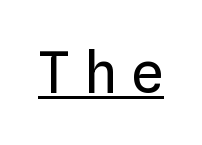
Q: Is the text bold? A: No.
Q: Is the text italic (slanted)? A: No, it is upright.
Q: Is the typeface a serif or a sans-serif typeface? A: Sans-serif.
Q: Is the text underlined? A: Yes.
Q: Is the spacing between letters normal or unusually wide? A: Unusually wide.
Q: Width (condensed, normal, or wide)? A: Normal.
Q: Stroke contrast? A: Low.
Q: x-height? A: Medium.
Q: Monospaced? A: No.
